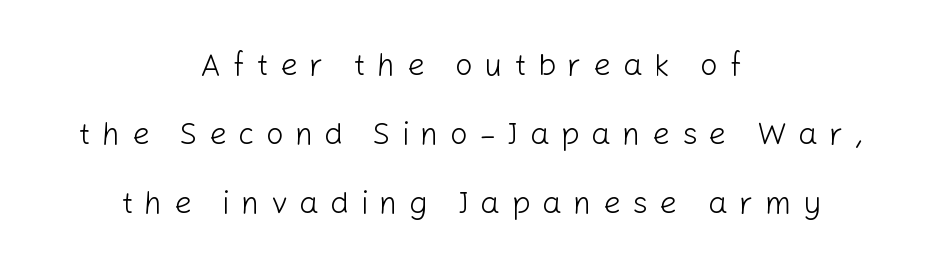
The image shows 31 px light sans-serif type, upright; set centered, loose line spacing (2.22x), unusually wide letter spacing (+0.37 em), not underlined; low stroke contrast and a medium x-height.
